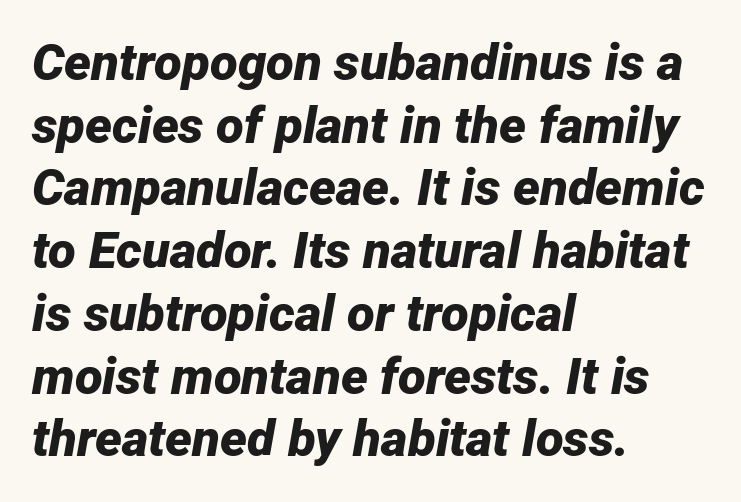
Q: Is the text bold? A: Yes.
Q: Is the text italic (slanted)? A: Yes, it leans right by about 12 degrees.
Q: Is the text underlined? A: No.
Q: How is the paragraph aligned? A: Left-aligned.
Q: Is the spacing between letters normal or unusually wide? A: Normal.
Q: Width (condensed, normal, or wide)? A: Normal.
Q: Stroke contrast? A: Low.
Q: x-height? A: Medium.
Q: Monospaced? A: No.
